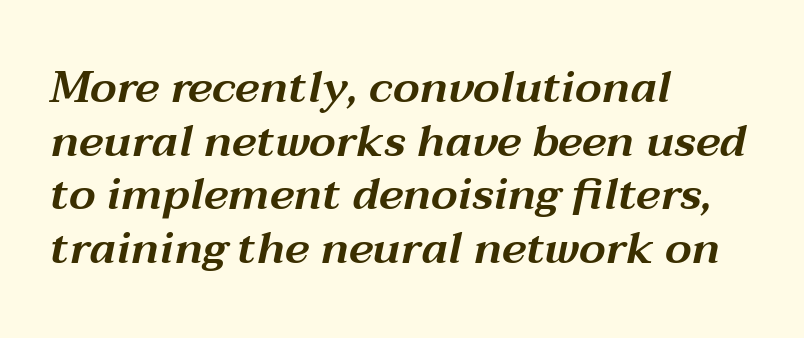
Q: Is the text italic (slanted)? A: Yes, it leans right by about 12 degrees.
Q: Is the text underlined? A: No.
Q: How is the paragraph aligned? A: Left-aligned.
Q: Is the spacing between letters normal or unusually wide? A: Normal.
Q: Width (condensed, normal, or wide)? A: Wide.
Q: Stroke contrast? A: Medium.
Q: x-height? A: Medium.
Q: Monospaced? A: No.
